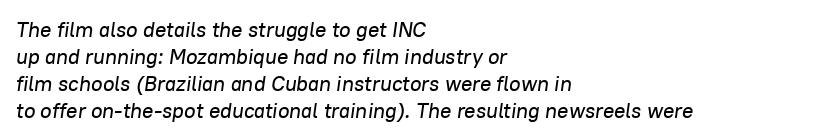
Q: Is the text italic (slanted)? A: Yes, it leans right by about 8 degrees.
Q: Is the text underlined? A: No.
Q: How is the paragraph aligned? A: Left-aligned.
Q: Is the spacing between letters normal or unusually wide? A: Normal.
Q: Is the spacing between lines tight, normal or loose? A: Normal.
